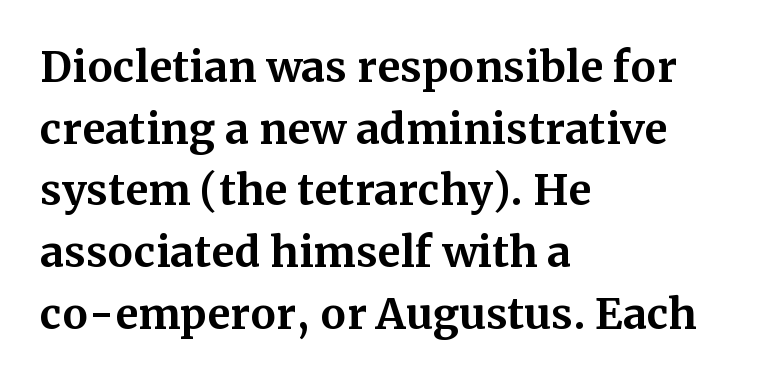
{"serif": "yes", "italic": "no", "bold": "yes", "weight": "bold", "width": "normal", "stroke_contrast": "medium", "x_height": "medium", "monospaced": "no", "underline": "no", "align": "left", "line_spacing": "normal", "line_spacing_ratio": 1.47, "letter_spacing": "normal", "letter_spacing_em": 0.0, "glyph_px": 42}
